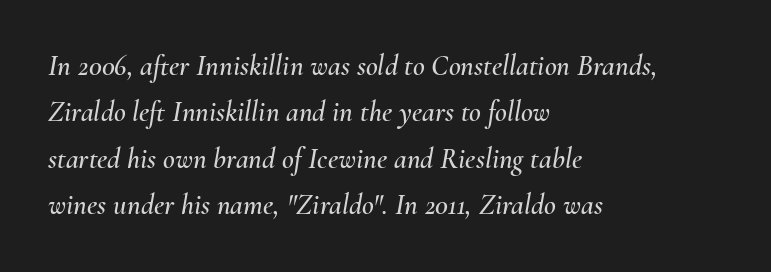
Q: Is the text italic (slanted)? A: Yes, it leans right by about 10 degrees.
Q: Is the text underlined? A: No.
Q: How is the paragraph aligned? A: Left-aligned.
Q: Is the spacing between letters normal or unusually wide? A: Normal.
Q: Is the spacing between lines tight, normal or loose? A: Normal.
Q: Width (condensed, normal, or wide)? A: Normal.
Q: Stroke contrast? A: Medium.
Q: x-height? A: Small.
Q: Monospaced? A: No.
